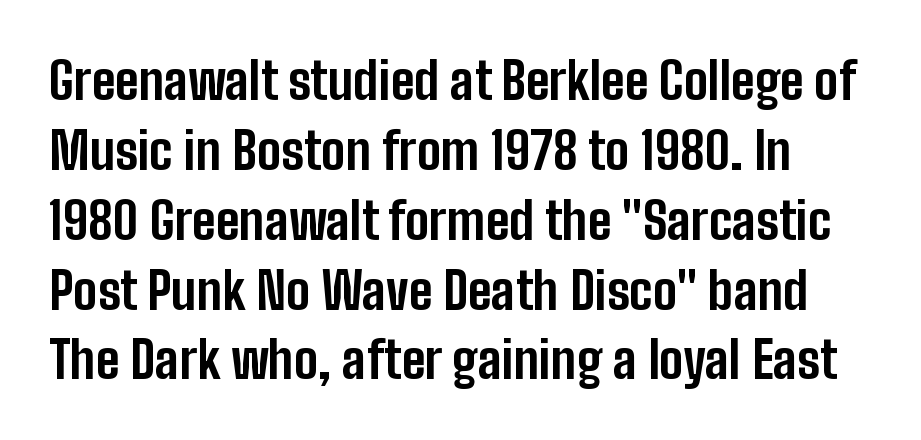
{"serif": "no", "italic": "no", "bold": "yes", "weight": "bold", "width": "condensed", "stroke_contrast": "low", "x_height": "medium", "monospaced": "no", "underline": "no", "line_spacing": "normal", "line_spacing_ratio": 1.37, "letter_spacing": "normal", "letter_spacing_em": 0.0, "glyph_px": 51}
